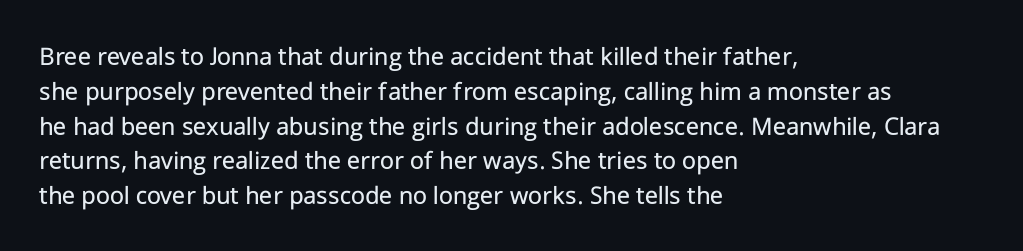
Q: Is the text bold? A: No.
Q: Is the text italic (slanted)? A: No, it is upright.
Q: Is the text underlined? A: No.
Q: How is the paragraph aligned? A: Left-aligned.
Q: Is the spacing between letters normal or unusually wide? A: Normal.
Q: Is the spacing between lines tight, normal or loose? A: Normal.
